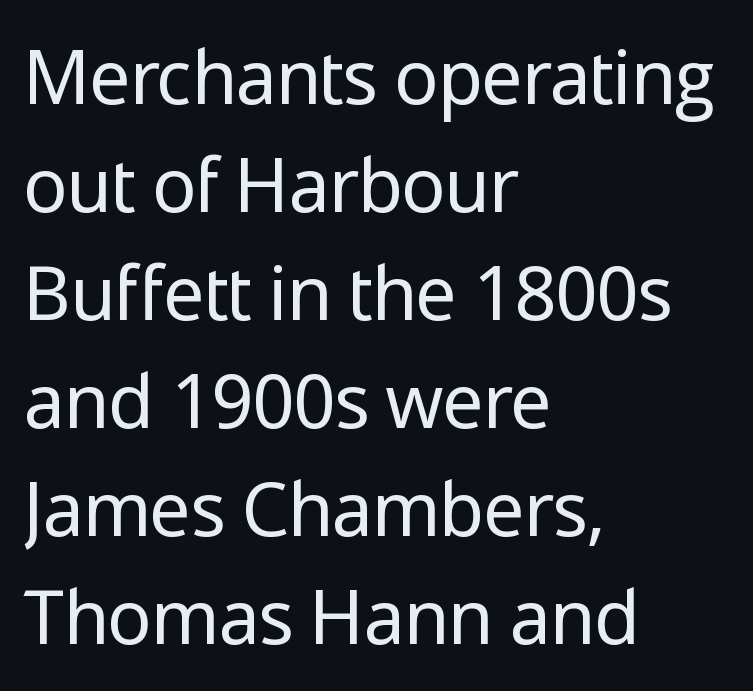
The image shows 74 px regular-weight sans-serif type, upright; set left-aligned, normal line spacing (1.46x), normal letter spacing, not underlined; low stroke contrast and a medium x-height.
